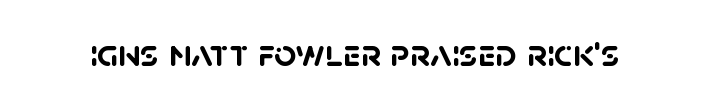
Q: Is the text bold? A: Yes.
Q: Is the typeface a serif or a sans-serif typeface? A: Sans-serif.
Q: Is the text underlined? A: No.
Q: Is the spacing between letters normal or unusually wide? A: Normal.
Q: Width (condensed, normal, or wide)? A: Normal.
Q: Stroke contrast? A: Low.
Q: x-height? A: Large.
Q: Monospaced? A: No.
